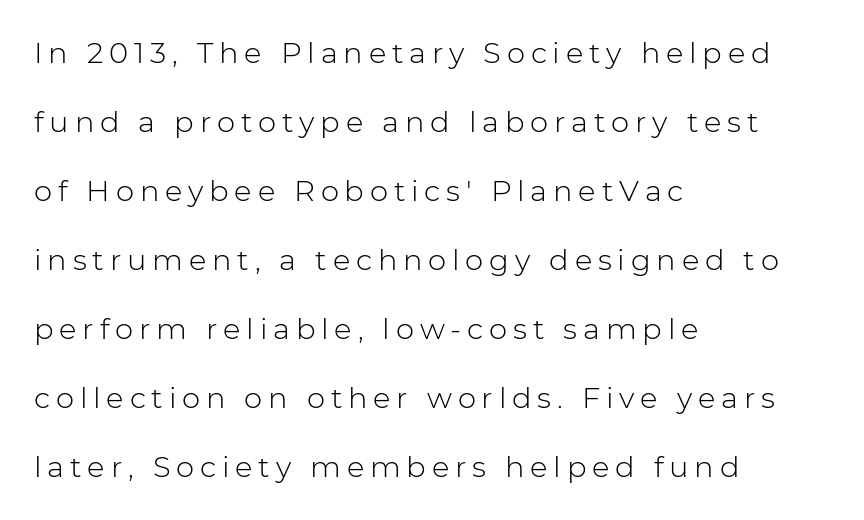
{"serif": "no", "italic": "no", "bold": "no", "weight": "light", "width": "normal", "stroke_contrast": "low", "x_height": "medium", "monospaced": "no", "underline": "no", "align": "left", "line_spacing": "loose", "line_spacing_ratio": 2.38, "letter_spacing": "wide", "letter_spacing_em": 0.2, "glyph_px": 29}
